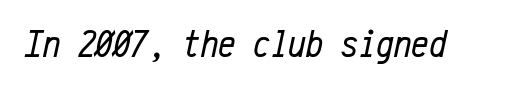
Q: Is the text bold? A: No.
Q: Is the text italic (slanted)? A: Yes, it leans right by about 12 degrees.
Q: Is the text underlined? A: No.
Q: Is the spacing between letters normal or unusually wide? A: Normal.
Q: Width (condensed, normal, or wide)? A: Condensed.
Q: Stroke contrast? A: Low.
Q: x-height? A: Medium.
Q: Monospaced? A: Yes.
